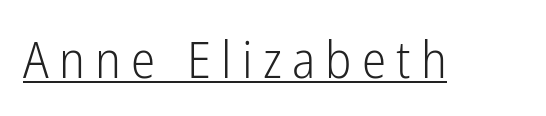
Q: Is the text bold? A: No.
Q: Is the text italic (slanted)? A: No, it is upright.
Q: Is the typeface a serif or a sans-serif typeface? A: Sans-serif.
Q: Is the text underlined? A: Yes.
Q: Is the spacing between letters normal or unusually wide? A: Unusually wide.
Q: Width (condensed, normal, or wide)? A: Condensed.
Q: Stroke contrast? A: Low.
Q: x-height? A: Medium.
Q: Monospaced? A: No.
